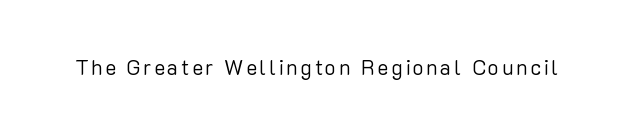
Nope, not italic — everything's standing straight. Weight: regular or lighter. This rendering features lettering with no underline.
